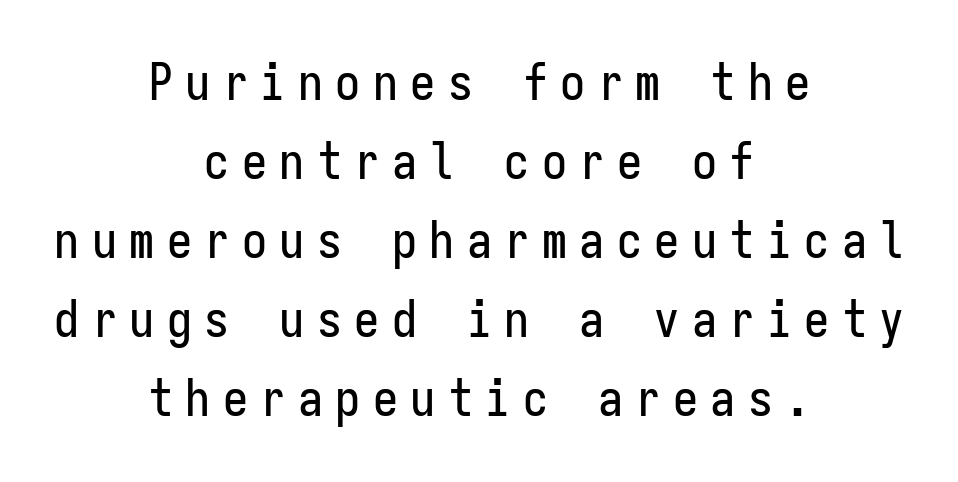
The image shows 50 px condensed sans-serif type, upright, monospaced; set centered, normal line spacing (1.58x), unusually wide letter spacing (+0.25 em), not underlined; low stroke contrast and a medium x-height.
